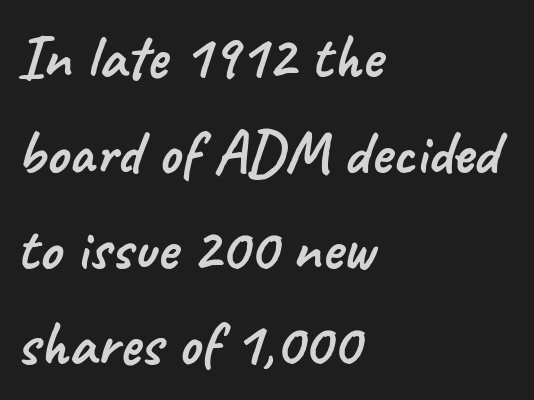
The image shows 63 px sans-serif type; set left-aligned, normal line spacing (1.52x), normal letter spacing, not underlined; low stroke contrast and a small x-height.
